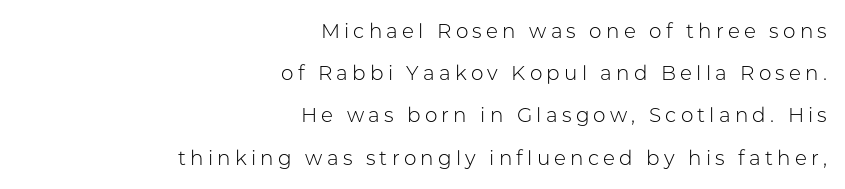
Q: Is the text bold? A: No.
Q: Is the text italic (slanted)? A: No, it is upright.
Q: Is the text underlined? A: No.
Q: How is the paragraph aligned? A: Right-aligned.
Q: Is the spacing between letters normal or unusually wide? A: Unusually wide.
Q: Is the spacing between lines tight, normal or loose? A: Loose.
